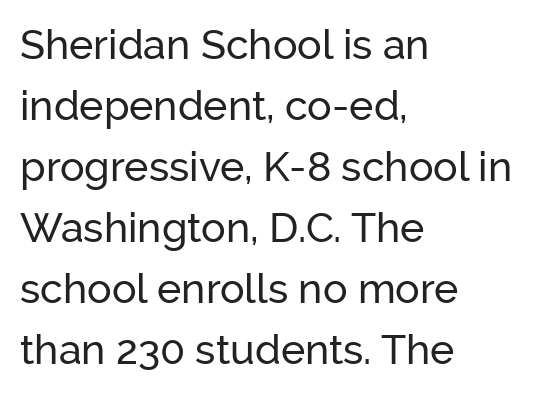
Q: Is the text italic (slanted)? A: No, it is upright.
Q: Is the typeface a serif or a sans-serif typeface? A: Sans-serif.
Q: Is the text underlined? A: No.
Q: How is the paragraph aligned? A: Left-aligned.
Q: Is the spacing between letters normal or unusually wide? A: Normal.
Q: Is the spacing between lines tight, normal or loose? A: Normal.
Q: Width (condensed, normal, or wide)? A: Normal.
Q: Stroke contrast? A: Low.
Q: x-height? A: Medium.
Q: Monospaced? A: No.
